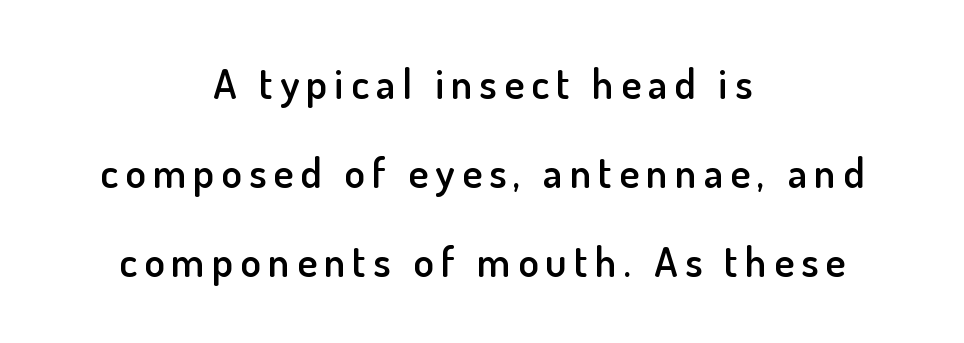
Q: Is the text bold? A: Semi-bold.
Q: Is the text italic (slanted)? A: No, it is upright.
Q: Is the typeface a serif or a sans-serif typeface? A: Sans-serif.
Q: Is the text underlined? A: No.
Q: How is the paragraph aligned? A: Centered.
Q: Is the spacing between lines tight, normal or loose? A: Loose.
Q: Width (condensed, normal, or wide)? A: Normal.
Q: Stroke contrast? A: Low.
Q: x-height? A: Small.
Q: Monospaced? A: No.
